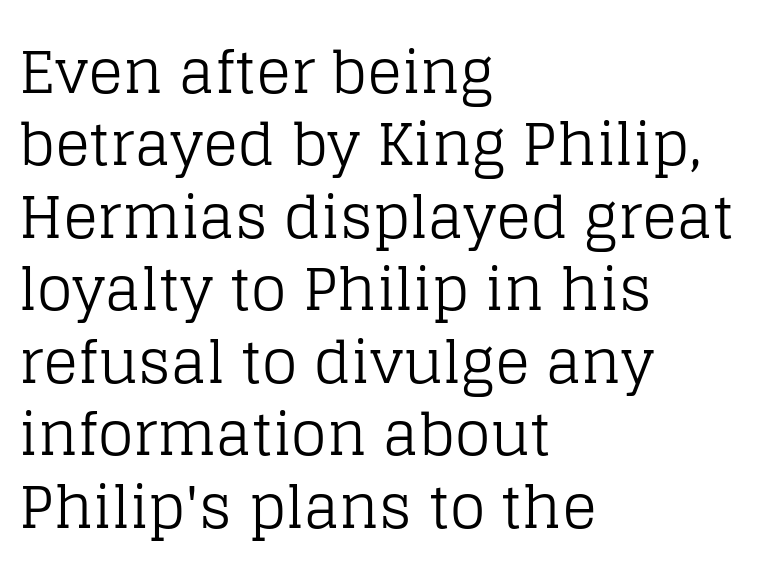
Each row of text sits above clean, open space. The strokes are not fattened; the text isn't bold. Compared with a centered layout, this one pins lines to the left instead. Honestly, the letter spacing is just normal — you wouldn't notice it.
